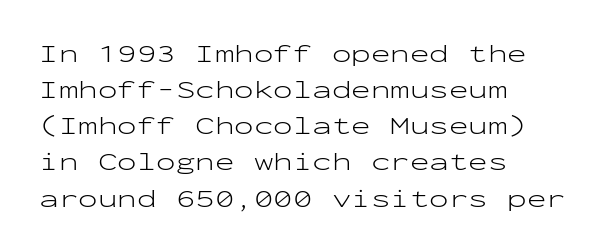
The image shows 26 px text type, upright; set left-aligned, normal line spacing (1.39x), normal letter spacing, not underlined.
